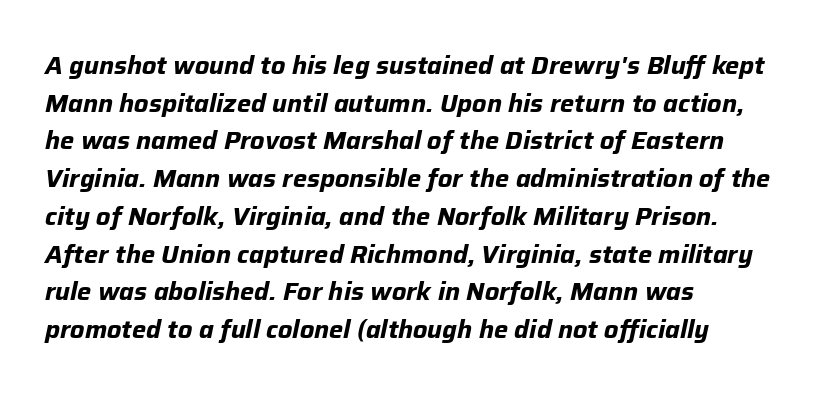
The setting favours the left margin, as ordinary paragraphs usually do. The face used here has the dense, thick strokes of a bold. Default kerning and tracking; the words read as compact shapes. The space between consecutive lines is moderate. Descender tails drop into unmarked territory.
